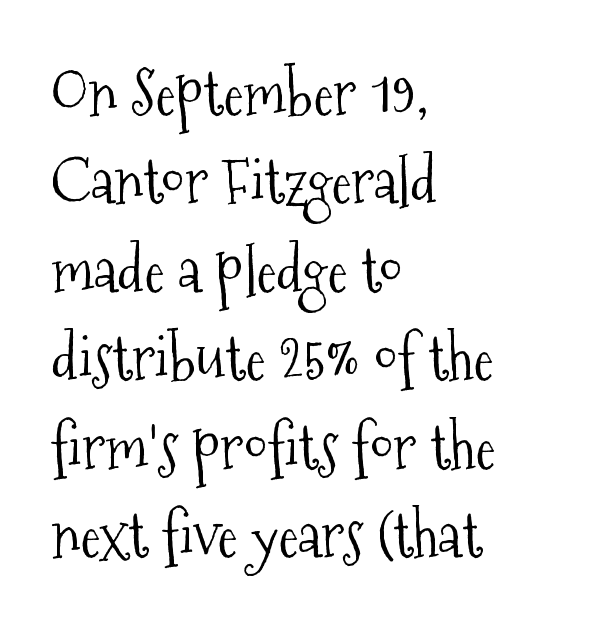
Q: Is the text bold? A: No.
Q: Is the text italic (slanted)? A: No, it is upright.
Q: Is the typeface a serif or a sans-serif typeface? A: Serif.
Q: Is the text underlined? A: No.
Q: How is the paragraph aligned? A: Left-aligned.
Q: Is the spacing between letters normal or unusually wide? A: Normal.
Q: Is the spacing between lines tight, normal or loose? A: Normal.
Q: Width (condensed, normal, or wide)? A: Condensed.
Q: Stroke contrast? A: Medium.
Q: x-height? A: Medium.
Q: Monospaced? A: No.
